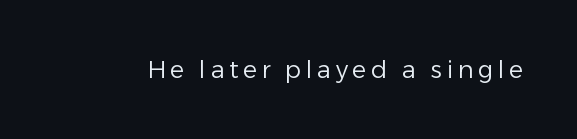
Q: Is the text bold? A: No.
Q: Is the text italic (slanted)? A: No, it is upright.
Q: Is the text underlined? A: No.
